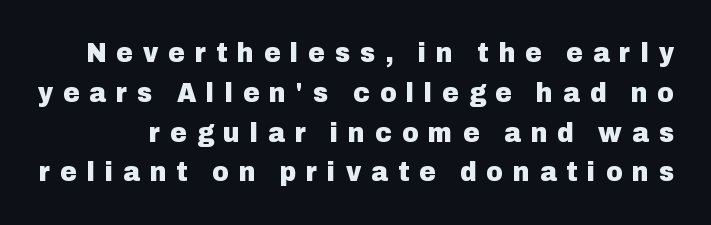
The image shows 28 px heavy sans-serif type, upright; set normal line spacing (1.42x), unusually wide letter spacing (+0.36 em), not underlined; low stroke contrast and a medium x-height.
